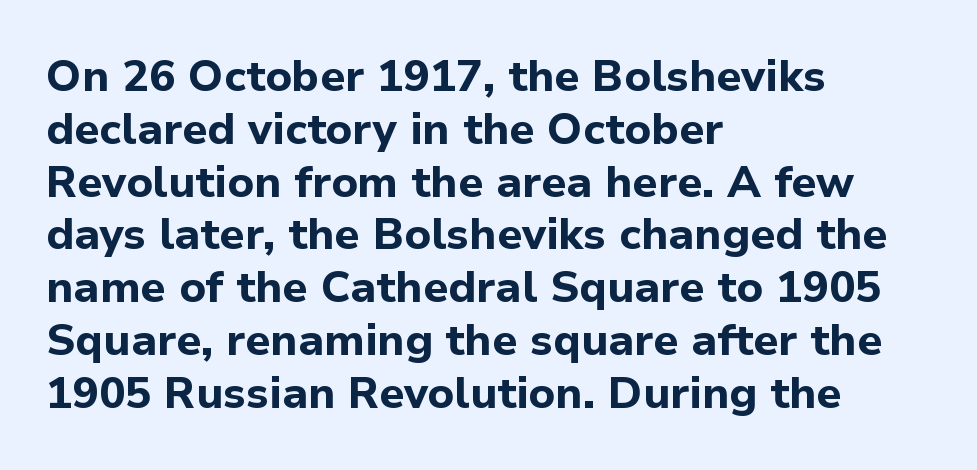
Proportional: the letters do not fall into vertical columns. These lines were composed using upright roman letters. The setting favours the left margin, as ordinary paragraphs usually do. Weight check: bold — yes, fully. Honestly, the letter spacing is just normal — you wouldn't notice it.
